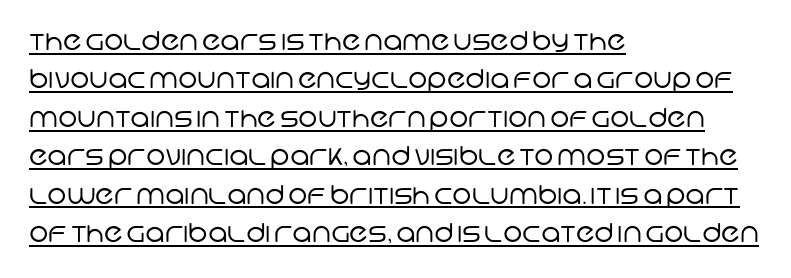
The image shows 26 px text type; set left-aligned, normal line spacing (1.48x), normal letter spacing, underlined.
